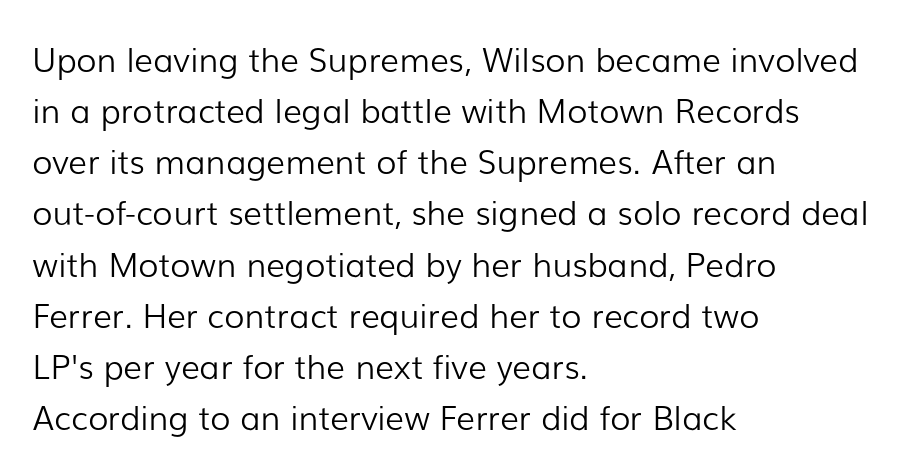
{"serif": "no", "italic": "no", "bold": "no", "weight": "light", "width": "normal", "stroke_contrast": "low", "x_height": "medium", "monospaced": "no", "underline": "no", "align": "left", "line_spacing": "normal", "line_spacing_ratio": 1.55, "letter_spacing": "normal", "letter_spacing_em": 0.0, "glyph_px": 33}
